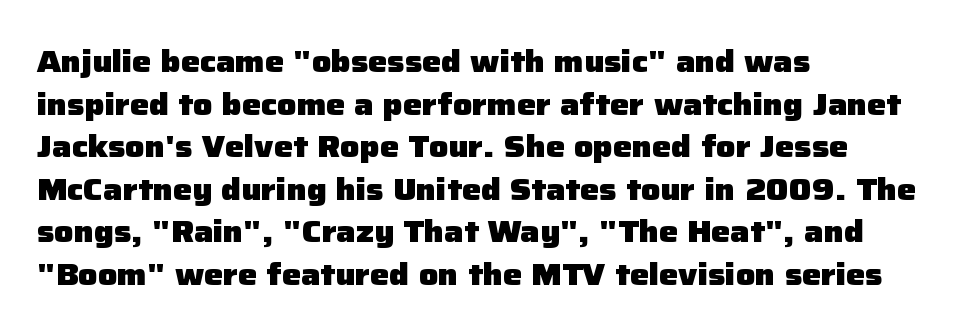
Q: Is the text bold? A: Yes.
Q: Is the text italic (slanted)? A: No, it is upright.
Q: Is the typeface a serif or a sans-serif typeface? A: Sans-serif.
Q: Is the text underlined? A: No.
Q: How is the paragraph aligned? A: Left-aligned.
Q: Is the spacing between letters normal or unusually wide? A: Normal.
Q: Is the spacing between lines tight, normal or loose? A: Normal.
Q: Width (condensed, normal, or wide)? A: Normal.
Q: Stroke contrast? A: Low.
Q: x-height? A: Medium.
Q: Monospaced? A: No.
